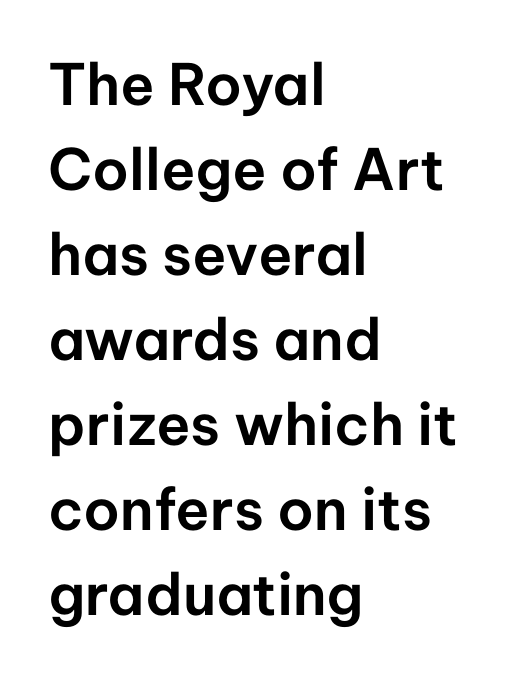
{"serif": "no", "italic": "no", "width": "normal", "stroke_contrast": "low", "x_height": "medium", "monospaced": "no", "underline": "no", "align": "left", "line_spacing": "normal", "line_spacing_ratio": 1.49, "letter_spacing": "normal", "letter_spacing_em": 0.0, "glyph_px": 57}
